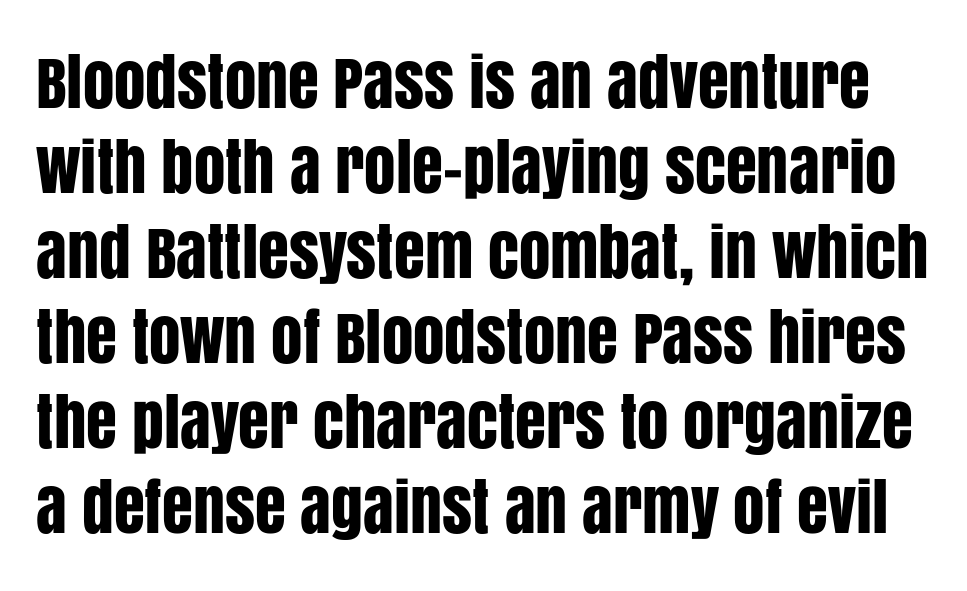
Q: Is the text italic (slanted)? A: No, it is upright.
Q: Is the typeface a serif or a sans-serif typeface? A: Sans-serif.
Q: Is the text underlined? A: No.
Q: Is the spacing between letters normal or unusually wide? A: Normal.
Q: Is the spacing between lines tight, normal or loose? A: Normal.
Q: Width (condensed, normal, or wide)? A: Condensed.
Q: Stroke contrast? A: Low.
Q: x-height? A: Large.
Q: Monospaced? A: No.
